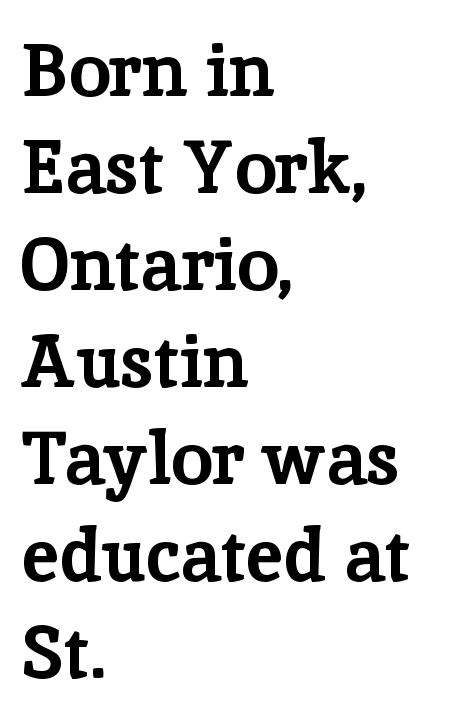
The image shows 74 px bold serif type, upright; set left-aligned, normal line spacing (1.31x), normal letter spacing, not underlined; low stroke contrast and a medium x-height.
